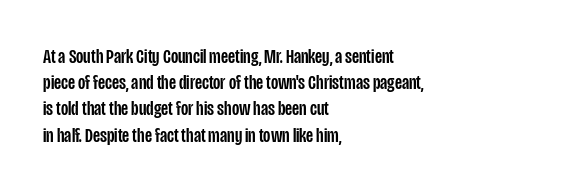
The image shows 21 px text type, upright; set left-aligned, normal line spacing (1.25x), normal letter spacing, not underlined.
